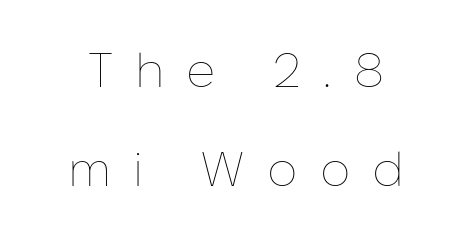
Q: Is the text bold? A: No.
Q: Is the text italic (slanted)? A: No, it is upright.
Q: Is the text underlined? A: No.
Q: Is the spacing between letters normal or unusually wide? A: Unusually wide.
Q: Is the spacing between lines tight, normal or loose? A: Loose.
Q: Width (condensed, normal, or wide)? A: Normal.
Q: Stroke contrast? A: Low.
Q: x-height? A: Medium.
Q: Monospaced? A: No.
